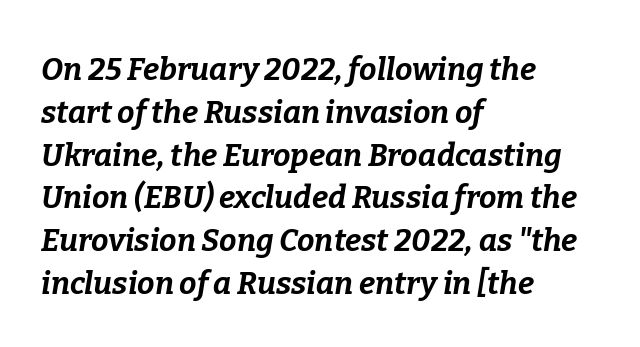
{"italic": "yes", "lean": "right", "slant_degrees": 9, "bold": "yes", "weight": "bold", "width": "normal", "stroke_contrast": "low", "x_height": "medium", "monospaced": "no", "underline": "no", "align": "left", "line_spacing": "normal", "line_spacing_ratio": 1.38, "letter_spacing": "normal", "letter_spacing_em": 0.0, "glyph_px": 31}
